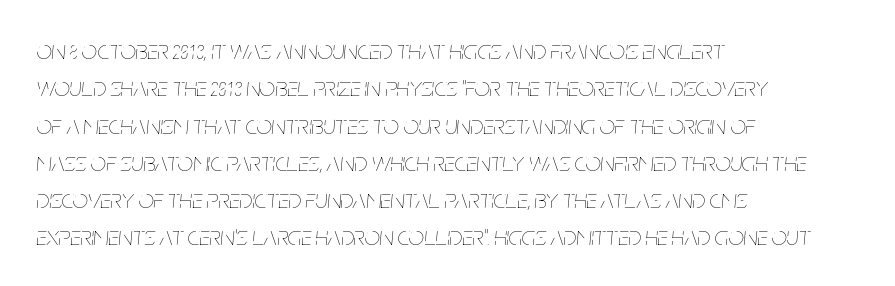
The image shows 27 px text type, italic (leaning right); set left-aligned, normal line spacing (1.38x), normal letter spacing, not underlined.
